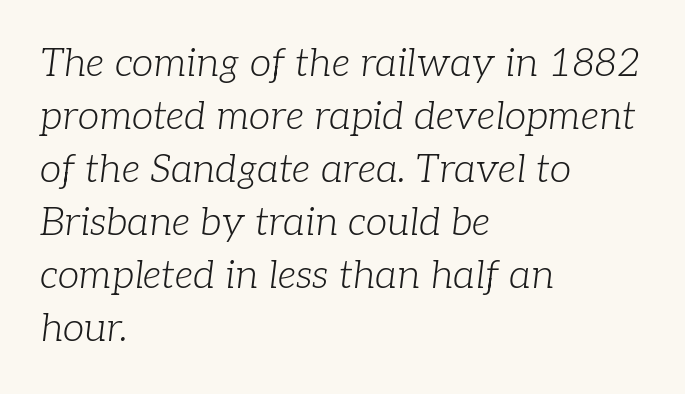
There's an unmistakable incline to the writing here. Students, note that the glyphs here touch the page at normal intervals. Short and long lines alike share a common starting point at left. Any mark beneath the type? The region is blank.
